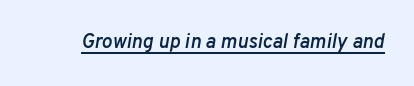
The image shows 20 px text type, italic (leaning right); set normal letter spacing, underlined.
